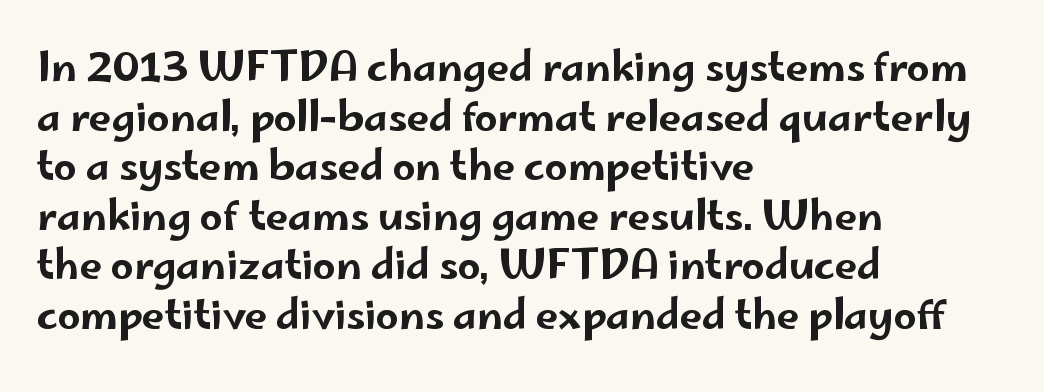
{"serif": "no", "italic": "no", "width": "wide", "stroke_contrast": "low", "x_height": "small", "monospaced": "no", "underline": "no", "align": "left", "line_spacing_ratio": 1.24, "letter_spacing": "normal", "letter_spacing_em": 0.0, "glyph_px": 40}
